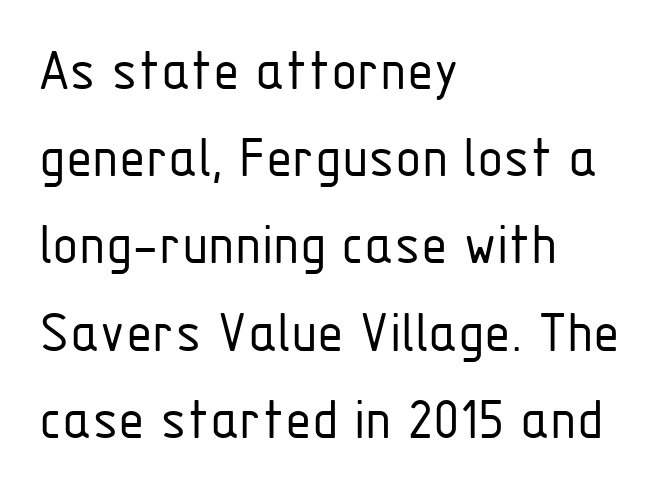
{"serif": "no", "italic": "no", "bold": "no", "weight": "light", "width": "condensed", "stroke_contrast": "low", "x_height": "medium", "monospaced": "no", "underline": "no", "align": "left", "line_spacing": "normal", "line_spacing_ratio": 1.43, "letter_spacing": "normal", "letter_spacing_em": 0.0, "glyph_px": 61}
